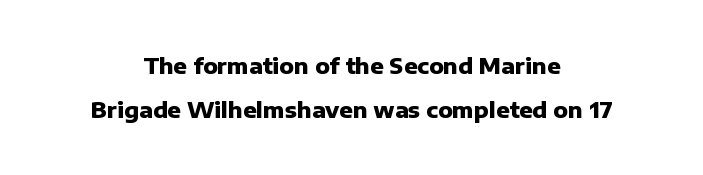
{"italic": "no", "bold": "yes", "underline": "no", "align": "center", "line_spacing": "loose", "line_spacing_ratio": 2.01, "letter_spacing": "normal", "letter_spacing_em": 0.0, "glyph_px": 22}
